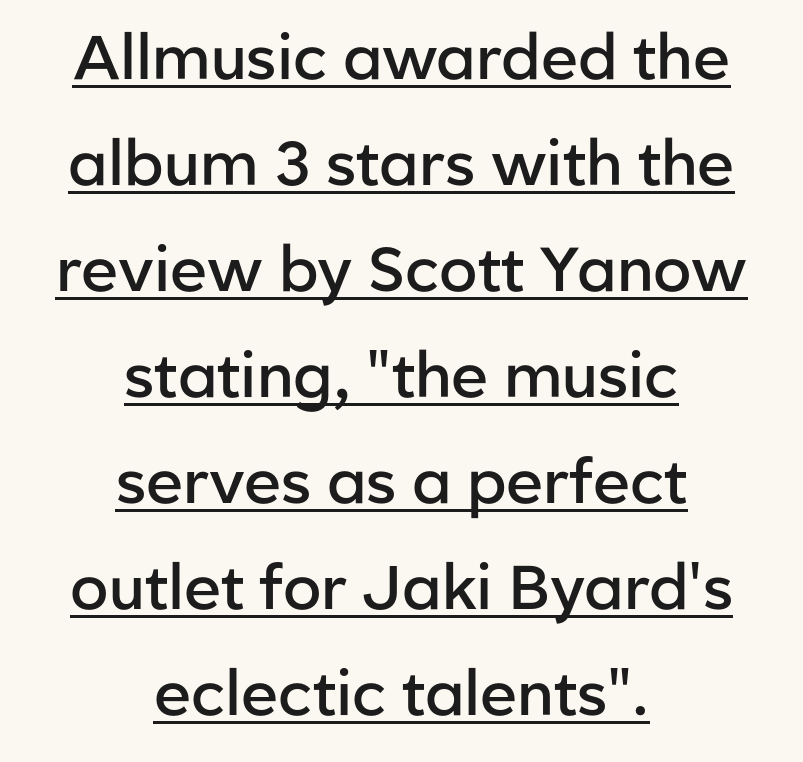
The image shows 62 px semibold sans-serif type, upright; set centered, line spacing 1.71x, normal letter spacing, underlined; low stroke contrast and a medium x-height.
